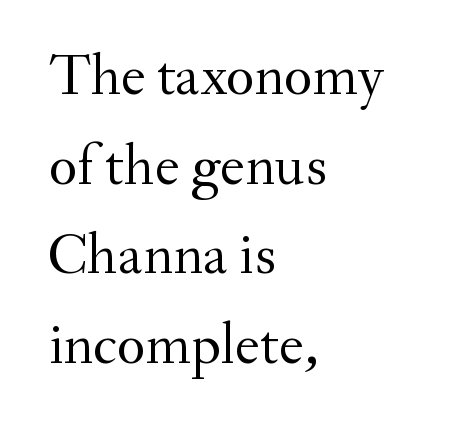
{"serif": "yes", "italic": "no", "bold": "no", "weight": "regular", "width": "normal", "stroke_contrast": "medium", "x_height": "small", "monospaced": "no", "underline": "no", "align": "left", "line_spacing": "normal", "line_spacing_ratio": 1.52, "letter_spacing": "normal", "letter_spacing_em": 0.0, "glyph_px": 59}
